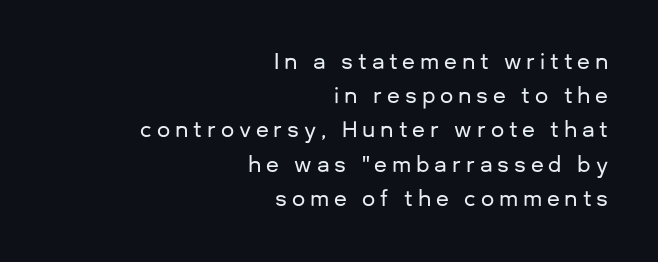
The image shows 21 px text type, upright; set right-aligned, normal line spacing (1.63x), unusually wide letter spacing (+0.23 em), not underlined.
